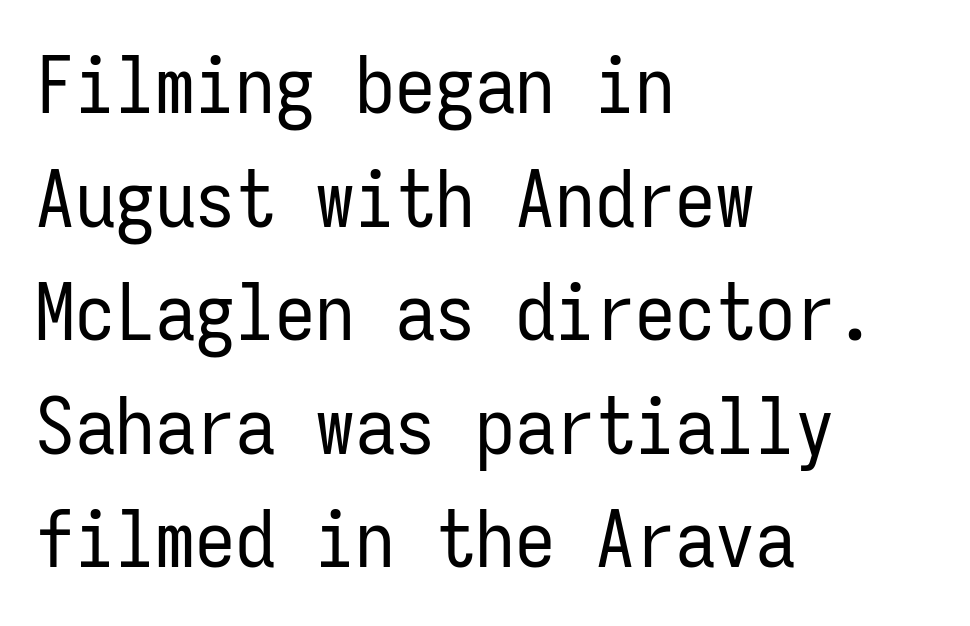
Q: Is the text bold? A: No.
Q: Is the text italic (slanted)? A: No, it is upright.
Q: Is the typeface a serif or a sans-serif typeface? A: Sans-serif.
Q: Is the text underlined? A: No.
Q: How is the paragraph aligned? A: Left-aligned.
Q: Is the spacing between letters normal or unusually wide? A: Normal.
Q: Is the spacing between lines tight, normal or loose? A: Normal.
Q: Width (condensed, normal, or wide)? A: Condensed.
Q: Stroke contrast? A: Low.
Q: x-height? A: Medium.
Q: Monospaced? A: Yes.
